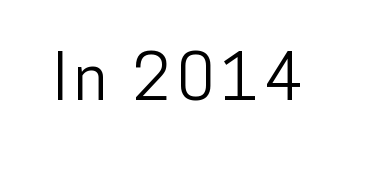
{"serif": "no", "italic": "no", "width": "condensed", "stroke_contrast": "low", "x_height": "medium", "monospaced": "no", "underline": "no", "glyph_px": 62}
